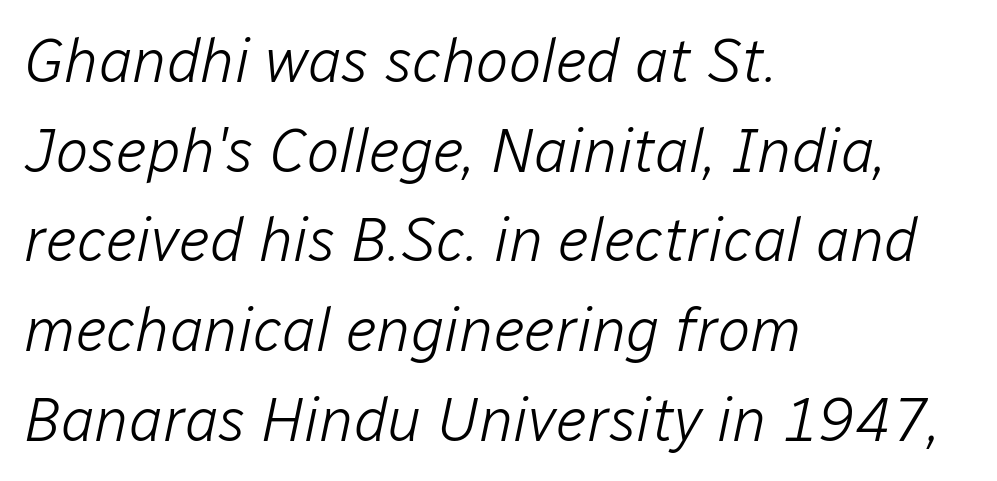
{"italic": "yes", "lean": "right", "slant_degrees": 12, "bold": "no", "weight": "light", "width": "normal", "stroke_contrast": "low", "x_height": "medium", "monospaced": "no", "underline": "no", "align": "left", "line_spacing": "normal", "line_spacing_ratio": 1.47, "letter_spacing": "normal", "letter_spacing_em": 0.0, "glyph_px": 61}
